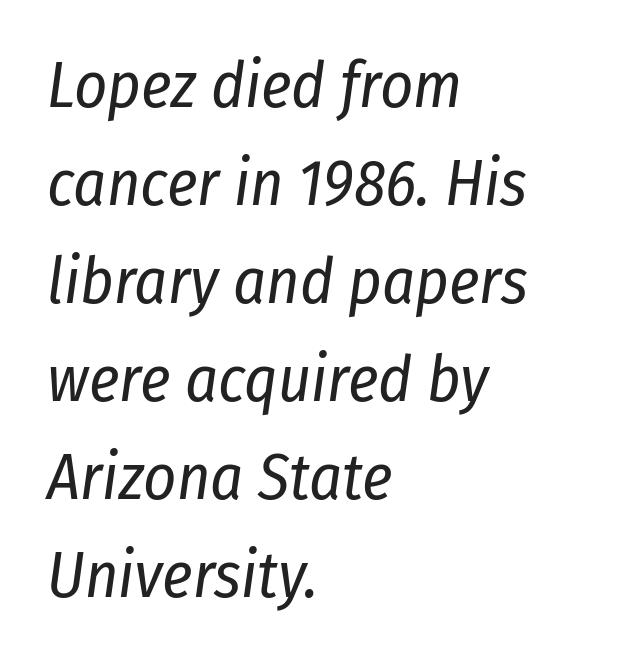
Honestly, there is no underline to notice here at all. A typesetter would call this zero additional tracking. The typesetter chose a ragged-right arrangement here. Is this a heavy cut? Hardly; it is regular or lighter.
